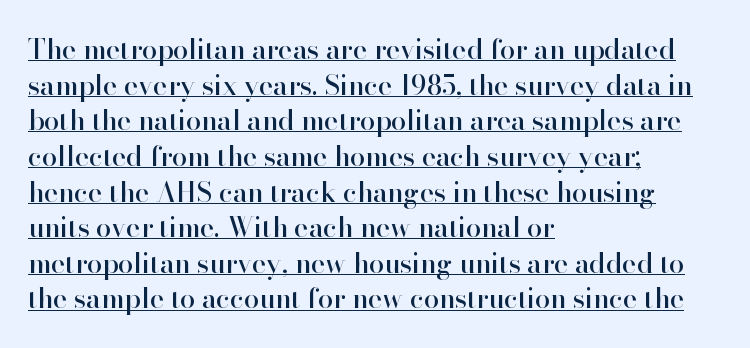
The image shows 27 px text type, upright; set left-aligned, normal line spacing (1.32x), normal letter spacing, underlined.
